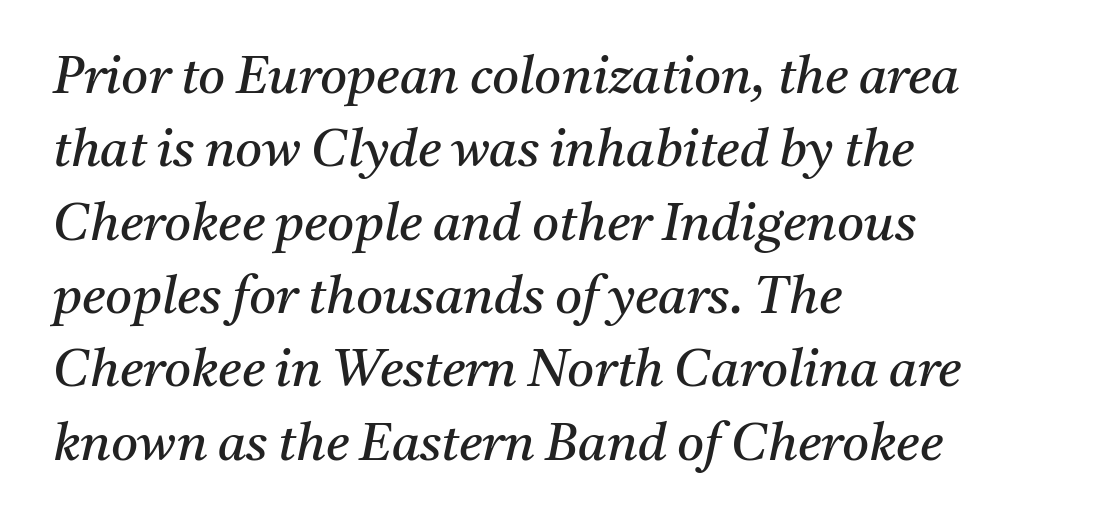
Observe the serifs anchoring each vertical stroke in this sample. Here the glyphs are tracked normally, forming tight word shapes. Character widths vary here, with narrow letters taking less room than wide ones. Nothing heavy about these letters — not bold at all. The space beneath each line is pristine and unruled.
